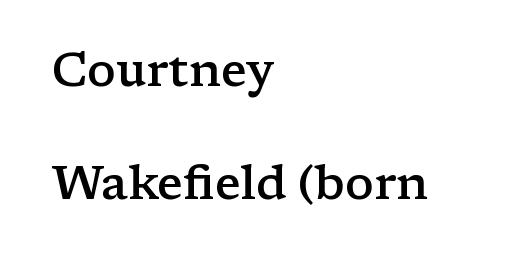
The image shows 47 px semibold, wide serif type, upright; set left-aligned, loose line spacing (2.4x), normal letter spacing, not underlined; low stroke contrast and a medium x-height.
